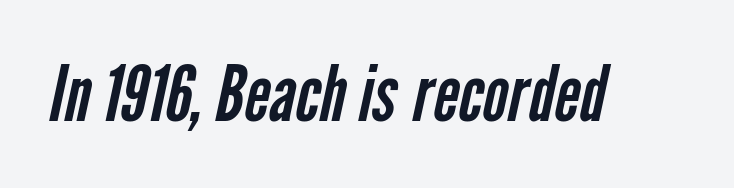
The area under the type is left untouched. Each letter keeps its own natural width here, so spacing adapts to shape. The tracking reads as untouched default to a designer's eye. A light-to-regular cut is what we see here. Regarding serifs, this sample does without them.
